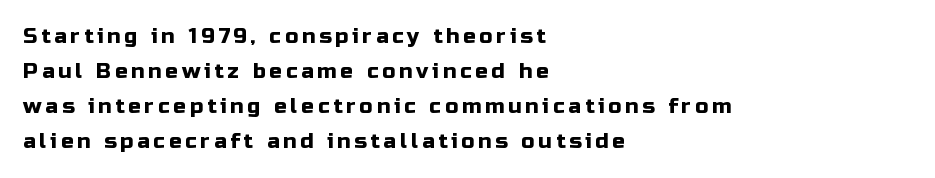
Lines of text with bare space underneath. Horizontally, the lines are justified to the leading edge only. Honestly, the row spacing looks completely unremarkable. Notice how the stems are strictly vertical — no italics here.
